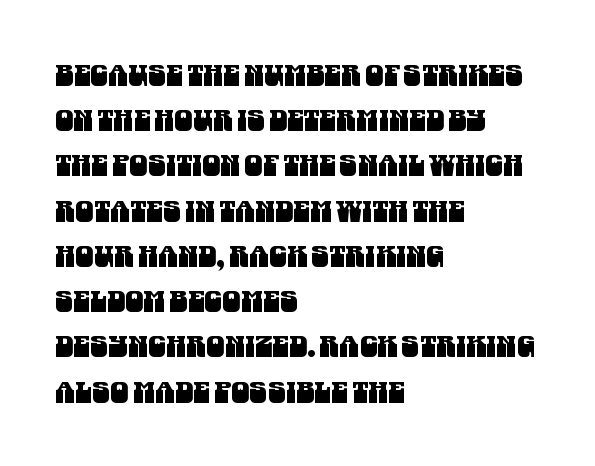
A normal amount of white space separates one row of letters from the next. Nobody drew a line under any word here. Each letter keeps its own natural width here, so spacing adapts to shape. Reading down the block, your eye returns to a fixed left position each line. Standard letterfit; no display-style spreading of the glyphs.
